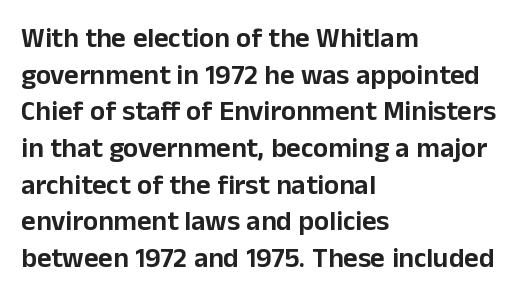
The image shows 28 px sans-serif type, upright; set left-aligned, normal line spacing (1.31x), normal letter spacing, not underlined; low stroke contrast and a medium x-height.
